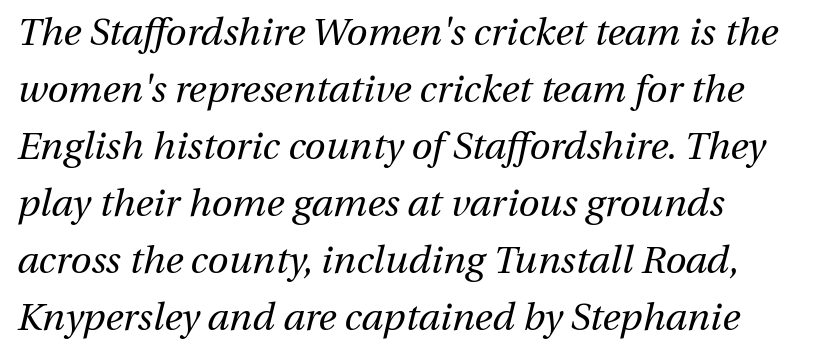
{"italic": "yes", "lean": "right", "slant_degrees": 13, "bold": "no", "weight": "regular", "width": "normal", "stroke_contrast": "medium", "x_height": "medium", "monospaced": "no", "underline": "no", "line_spacing": "normal", "line_spacing_ratio": 1.5, "letter_spacing": "normal", "letter_spacing_em": 0.0, "glyph_px": 38}
